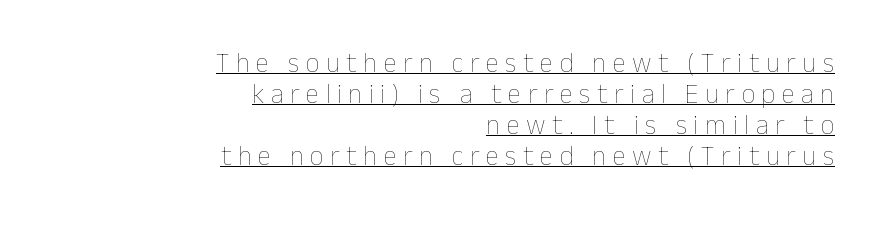
{"italic": "no", "bold": "no", "underline": "yes", "align": "right", "line_spacing": "tight", "line_spacing_ratio": 1.15, "letter_spacing": "wide", "letter_spacing_em": 0.24, "glyph_px": 27}
